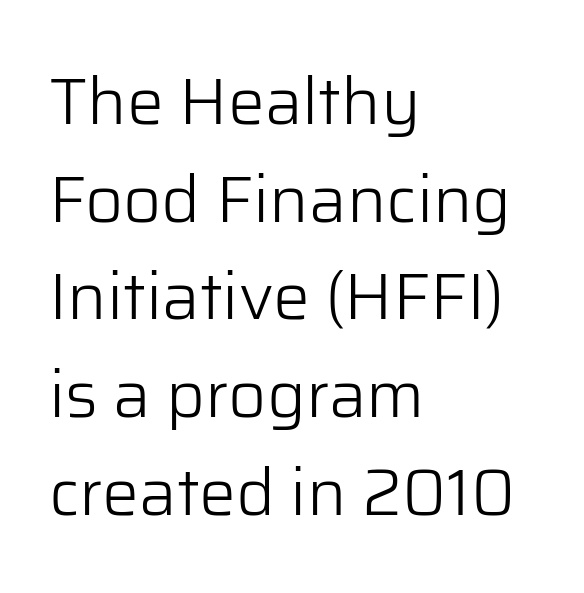
Q: Is the text bold? A: No.
Q: Is the text italic (slanted)? A: No, it is upright.
Q: Is the typeface a serif or a sans-serif typeface? A: Sans-serif.
Q: Is the text underlined? A: No.
Q: How is the paragraph aligned? A: Left-aligned.
Q: Is the spacing between letters normal or unusually wide? A: Normal.
Q: Is the spacing between lines tight, normal or loose? A: Normal.
Q: Width (condensed, normal, or wide)? A: Normal.
Q: Stroke contrast? A: Low.
Q: x-height? A: Medium.
Q: Monospaced? A: No.
